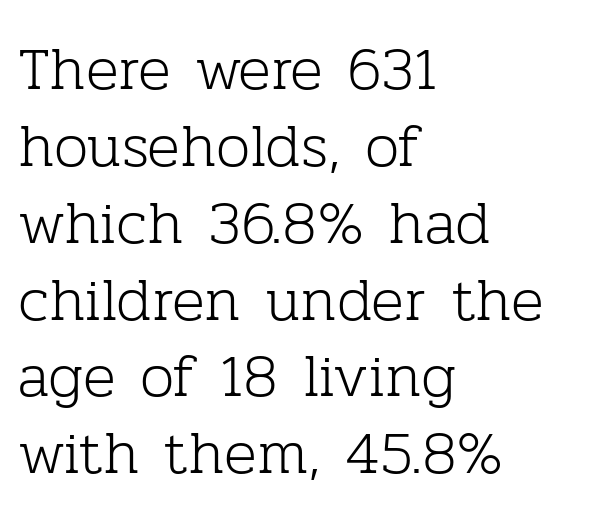
{"serif": "yes", "italic": "no", "bold": "no", "weight": "light", "width": "normal", "stroke_contrast": "low", "x_height": "medium", "monospaced": "no", "underline": "no", "align": "left", "line_spacing": "normal", "line_spacing_ratio": 1.26, "letter_spacing": "normal", "letter_spacing_em": 0.0, "glyph_px": 61}
